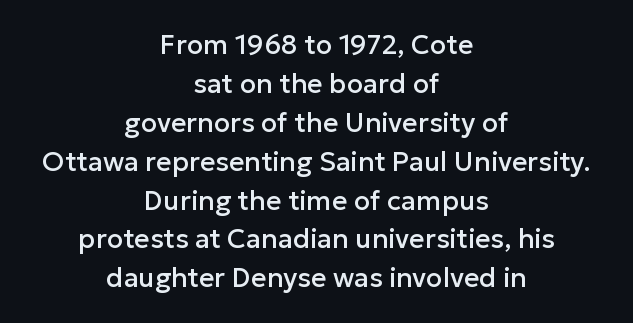
The image shows 27 px text type, upright; set centered, normal line spacing (1.44x), normal letter spacing, not underlined.
